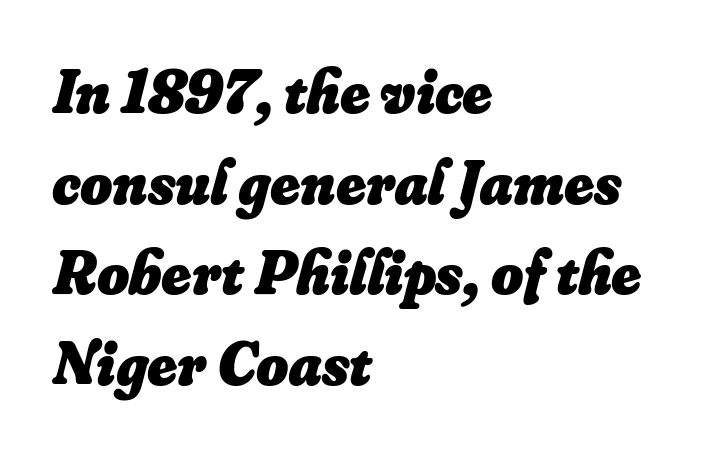
The image shows 62 px heavy type, italic (leaning right); set left-aligned, normal line spacing (1.46x), normal letter spacing, not underlined; low stroke contrast and a small x-height.
